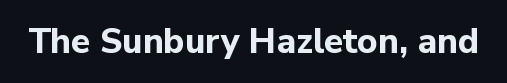
Tall strokes in this sample are plumb rather than angled. Varying glyph widths throughout — classic text-font behaviour. Default kerning and tracking; the words read as compact shapes. Its strokes are broad and dark, the hallmark of bold type. Quick note: underline off.
